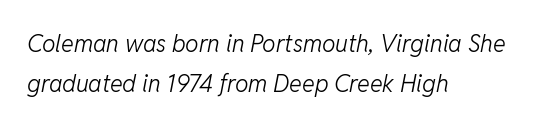
The image shows 24 px text type, italic (leaning right); set left-aligned, normal line spacing (1.65x), normal letter spacing, not underlined.
